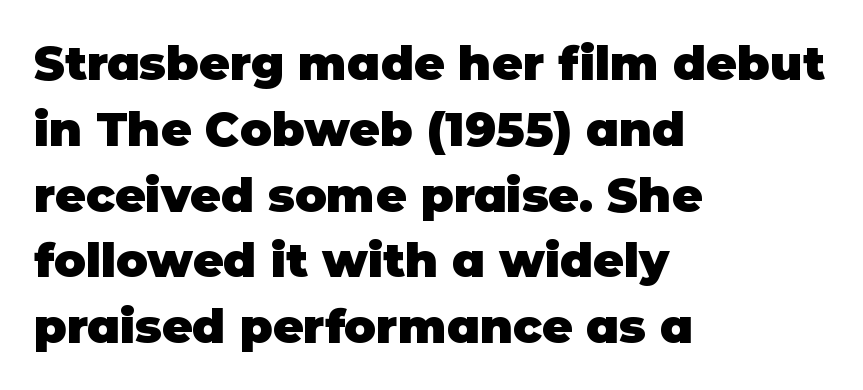
Q: Is the text bold? A: Yes.
Q: Is the text italic (slanted)? A: No, it is upright.
Q: Is the typeface a serif or a sans-serif typeface? A: Sans-serif.
Q: Is the text underlined? A: No.
Q: How is the paragraph aligned? A: Left-aligned.
Q: Is the spacing between letters normal or unusually wide? A: Normal.
Q: Is the spacing between lines tight, normal or loose? A: Normal.
Q: Width (condensed, normal, or wide)? A: Normal.
Q: Stroke contrast? A: Low.
Q: x-height? A: Large.
Q: Monospaced? A: No.
